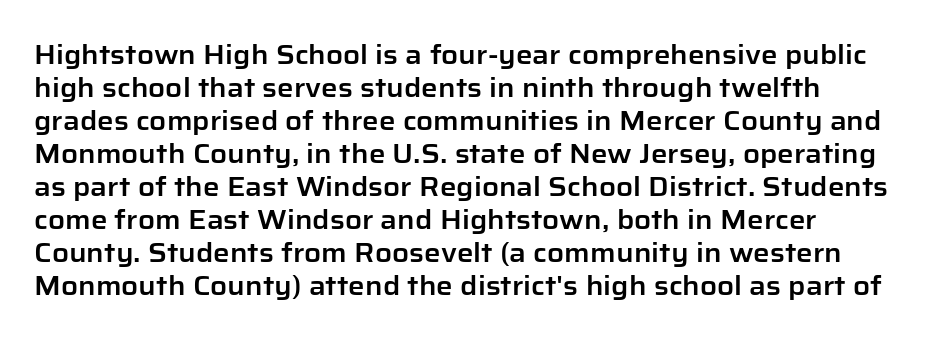
Characters follow at the spacing the type designer built in. Italic: no, the glyphs are upright roman. The baseline area is clear. Reading down the column, the eye jumps a familiar distance to each next line.
